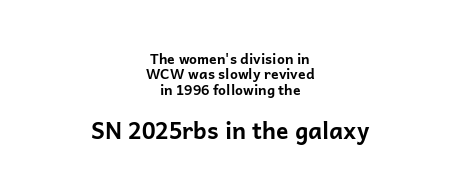
Bare-footed words on every line. In terms of leading, this rendering errs on the cramped side. Italic? Not at all — the glyphs are vertical. Does the weight exceed regular? Yes, all the way to bold. Observe the ordinary spacing: letters are neighbours, not strangers.
